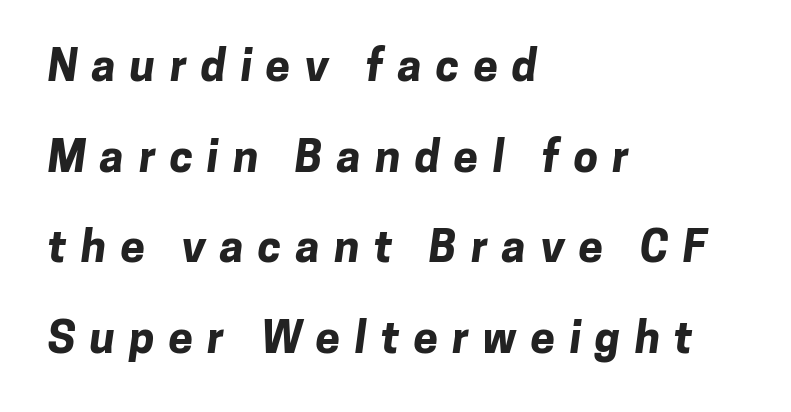
The image shows 44 px bold sans-serif type; set left-aligned, loose line spacing (2.06x), unusually wide letter spacing (+0.32 em), not underlined; low stroke contrast and a medium x-height.
